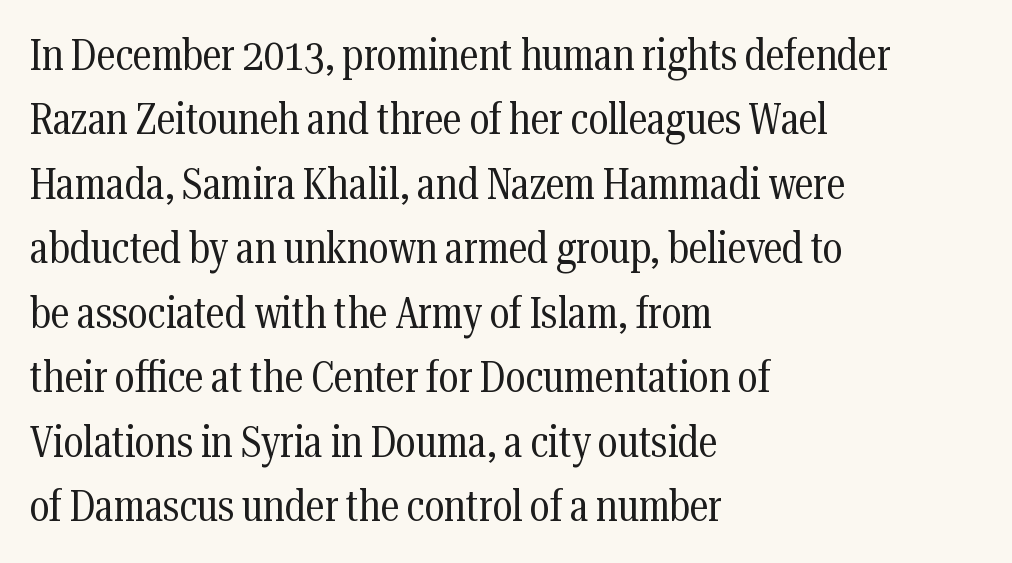
The image shows 43 px regular-weight, condensed serif type, upright; set left-aligned, normal line spacing (1.5x), normal letter spacing, not underlined; medium stroke contrast and a medium x-height.
